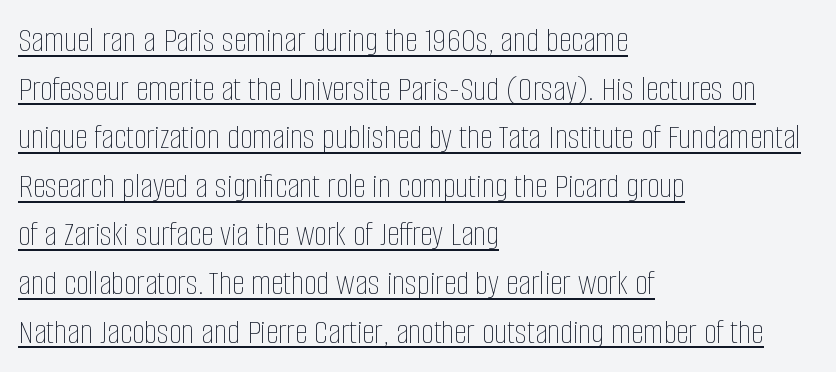
The passage shown is underscored from start to finish. Weight: regular or lighter. The lines sit at an ordinary, default distance from one another. You can tell it's not italic because the verticals are truly vertical. Caption: standard tracking, unaltered. All the whitespace from short lines collects on the right.
